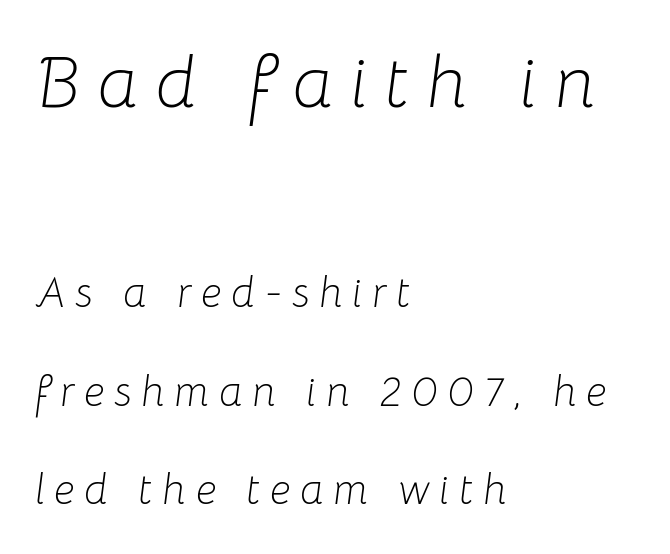
{"italic": "yes", "lean": "right", "slant_degrees": 8, "bold": "no", "weight": "light", "width": "normal", "stroke_contrast": "low", "x_height": "medium", "monospaced": "no", "underline": "no", "align": "left", "line_spacing": "loose", "line_spacing_ratio": 2.35, "letter_spacing": "wide", "letter_spacing_em": 0.23, "larger_block": "first", "size_ratio": 1.74, "glyph_px": 73}
